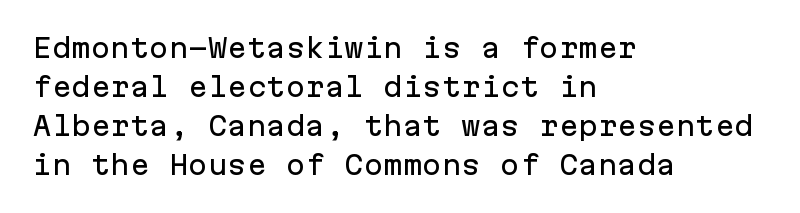
The compositor pushed each line to the left boundary. Every stem runs plumb, perpendicular to the baseline. This sample keeps an unexceptional amount of space between lines. Here the glyphs are tracked normally, forming tight word shapes. Descender tails drop into unmarked territory.
